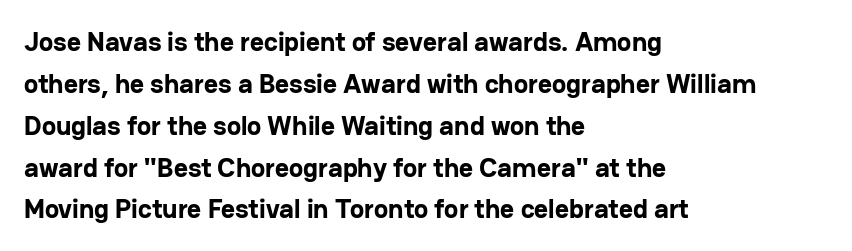
The image shows 27 px bold type, upright; set left-aligned, normal line spacing (1.55x), normal letter spacing, not underlined.
